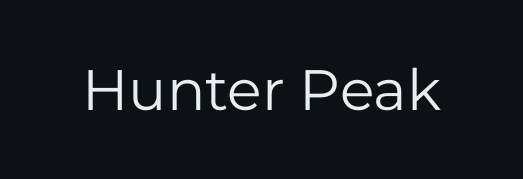
{"serif": "no", "italic": "no", "bold": "no", "weight": "regular", "width": "normal", "stroke_contrast": "low", "x_height": "medium", "monospaced": "no", "underline": "no", "letter_spacing": "normal", "letter_spacing_em": 0.0, "glyph_px": 57}
